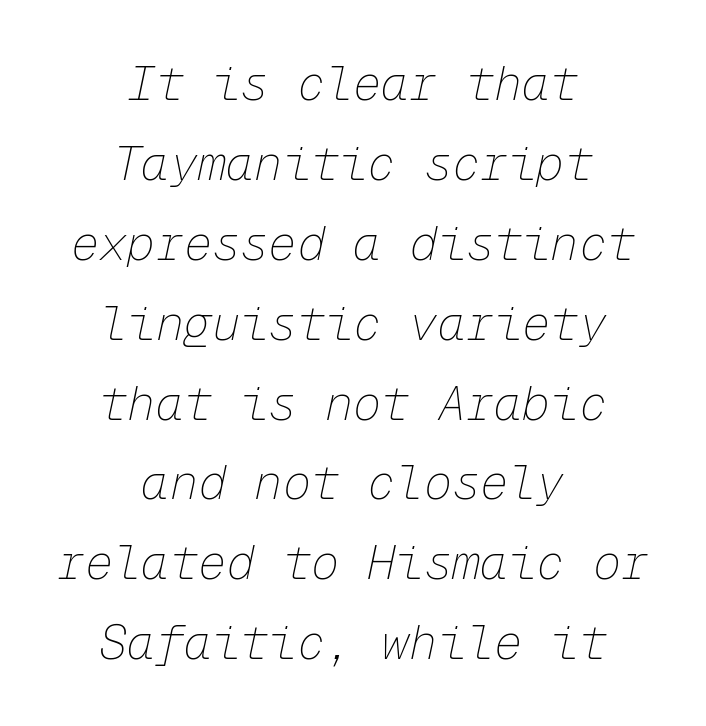
The image shows 47 px thin type, italic (leaning right), monospaced; set centered, normal line spacing (1.7x), normal letter spacing, not underlined; low stroke contrast and a medium x-height.
